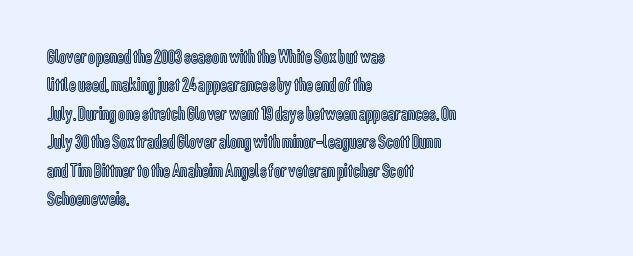
The image shows 20 px text type, upright; set left-aligned, normal line spacing (1.42x), normal letter spacing, not underlined.
